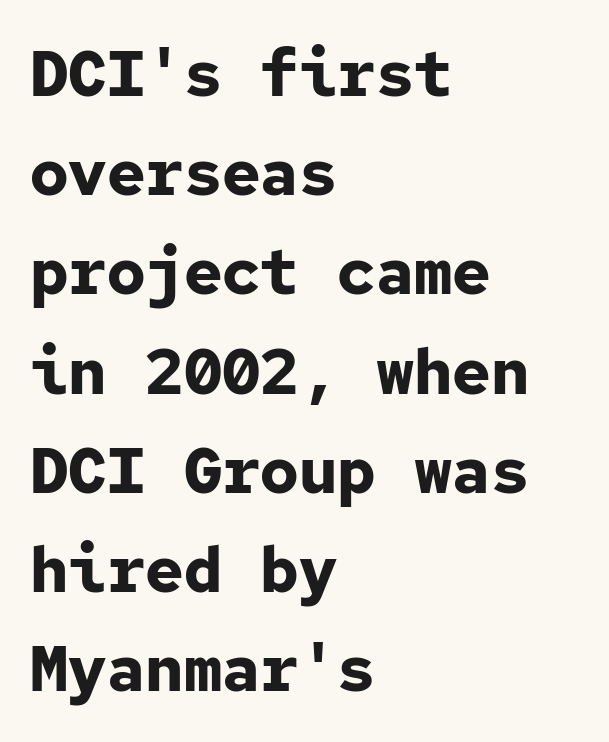
The leading is moderate, giving the passage an even texture. You could count columns in this text — the font is strictly monospaced. The sample has been set heavy, in full bold. Students, note that the glyphs here touch the page at normal intervals.
